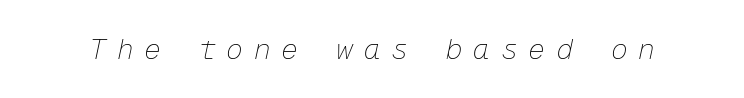
{"italic": "yes", "lean": "right", "slant_degrees": 12, "bold": "no", "weight": "thin", "width": "normal", "stroke_contrast": "low", "x_height": "medium", "monospaced": "yes", "underline": "no", "letter_spacing": "wide", "letter_spacing_em": 0.38, "glyph_px": 28}
